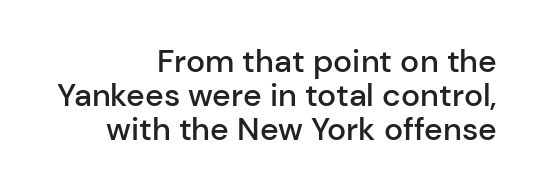
Q: Is the text bold? A: Semi-bold.
Q: Is the text italic (slanted)? A: No, it is upright.
Q: Is the typeface a serif or a sans-serif typeface? A: Sans-serif.
Q: Is the text underlined? A: No.
Q: How is the paragraph aligned? A: Right-aligned.
Q: Is the spacing between letters normal or unusually wide? A: Normal.
Q: Is the spacing between lines tight, normal or loose? A: Tight.
Q: Width (condensed, normal, or wide)? A: Normal.
Q: Stroke contrast? A: Low.
Q: x-height? A: Medium.
Q: Monospaced? A: No.
